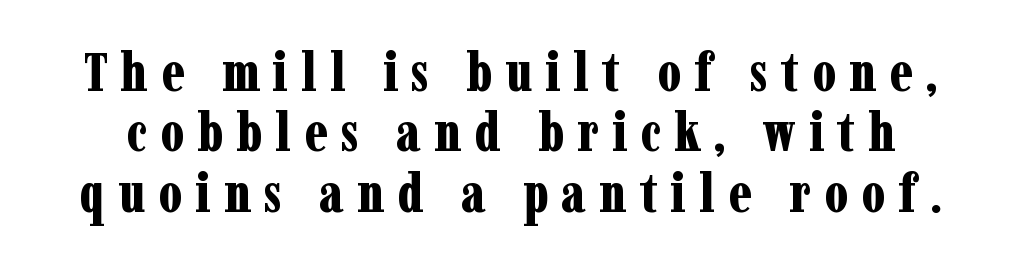
{"serif": "yes", "italic": "no", "bold": "yes", "weight": "bold", "width": "condensed", "stroke_contrast": "low", "x_height": "medium", "monospaced": "no", "underline": "no", "line_spacing": "tight", "line_spacing_ratio": 1.1, "letter_spacing": "wide", "letter_spacing_em": 0.24, "glyph_px": 55}
